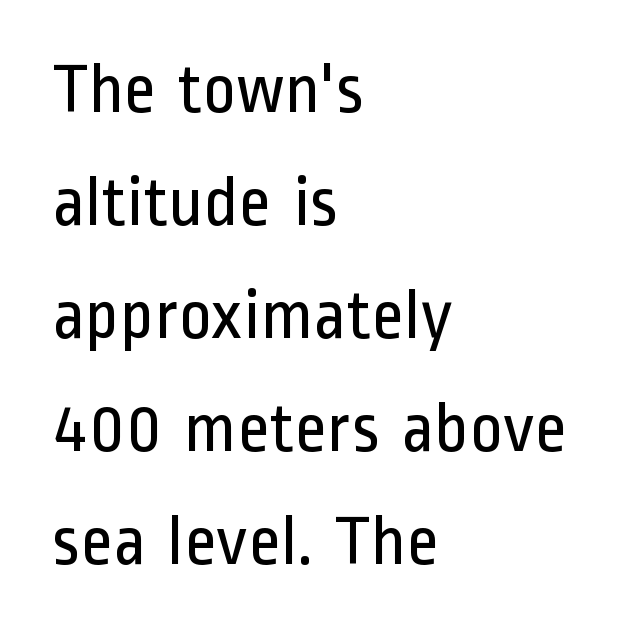
{"serif": "no", "italic": "no", "bold": "no", "weight": "regular", "width": "condensed", "stroke_contrast": "low", "x_height": "medium", "monospaced": "no", "underline": "no", "align": "left", "line_spacing": "normal", "line_spacing_ratio": 1.59, "letter_spacing": "normal", "letter_spacing_em": 0.0, "glyph_px": 71}
